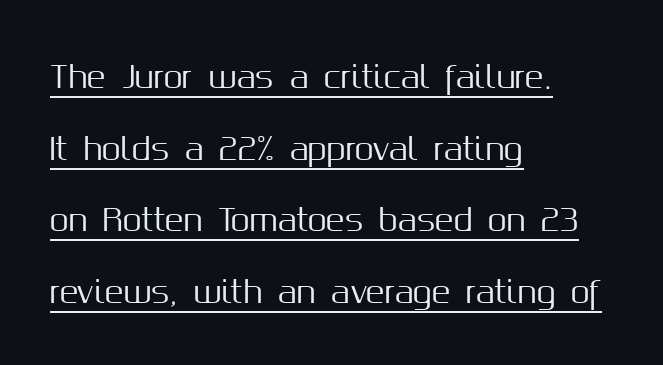
Honestly, the underline is the first thing you notice here. Spacing verdict: proportional, widths tailored to each character. The lines are spread far apart with generous leading. I'd call this a sans setting — the letters go barefoot. Every stem runs plumb, perpendicular to the baseline. Is the block centered? No — it sits flush against the left margin.
